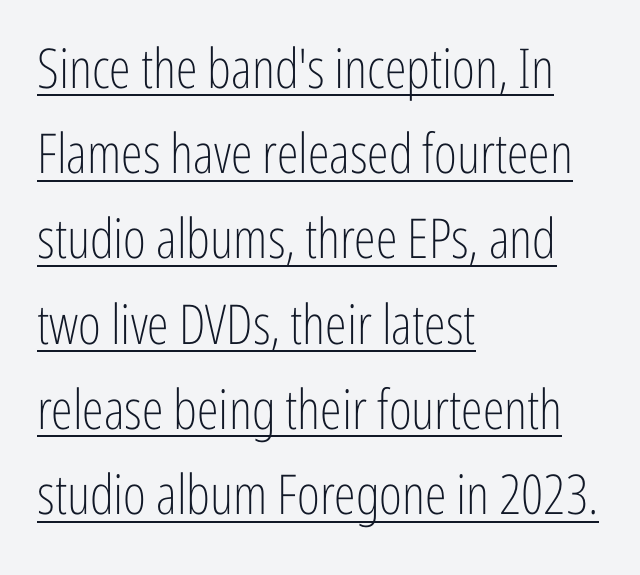
Q: Is the text bold? A: No.
Q: Is the text italic (slanted)? A: No, it is upright.
Q: Is the typeface a serif or a sans-serif typeface? A: Sans-serif.
Q: Is the text underlined? A: Yes.
Q: How is the paragraph aligned? A: Left-aligned.
Q: Is the spacing between letters normal or unusually wide? A: Normal.
Q: Is the spacing between lines tight, normal or loose? A: Normal.
Q: Width (condensed, normal, or wide)? A: Condensed.
Q: Stroke contrast? A: Low.
Q: x-height? A: Medium.
Q: Monospaced? A: No.
